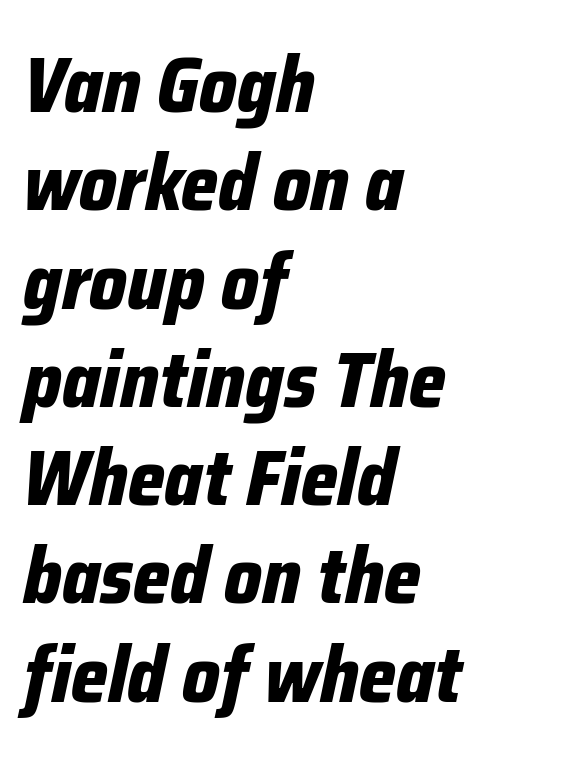
{"italic": "yes", "lean": "right", "slant_degrees": 12, "bold": "yes", "weight": "bold", "width": "condensed", "stroke_contrast": "low", "x_height": "medium", "monospaced": "no", "underline": "no", "align": "left", "line_spacing": "normal", "line_spacing_ratio": 1.26, "letter_spacing": "normal", "letter_spacing_em": 0.0, "glyph_px": 78}
